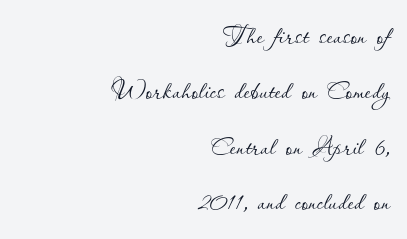
{"bold": "no", "weight": "thin", "width": "normal", "stroke_contrast": "low", "x_height": "small", "monospaced": "no", "underline": "no", "align": "right", "line_spacing": "normal", "line_spacing_ratio": 1.63, "letter_spacing": "normal", "letter_spacing_em": 0.0, "glyph_px": 34}
